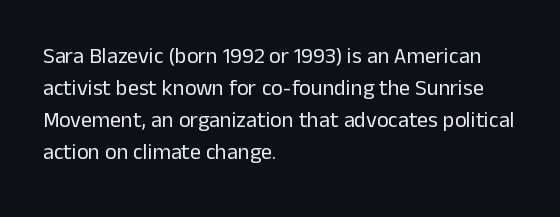
Q: Is the text bold? A: No.
Q: Is the text italic (slanted)? A: No, it is upright.
Q: Is the text underlined? A: No.
Q: How is the paragraph aligned? A: Left-aligned.
Q: Is the spacing between letters normal or unusually wide? A: Normal.
Q: Is the spacing between lines tight, normal or loose? A: Normal.
